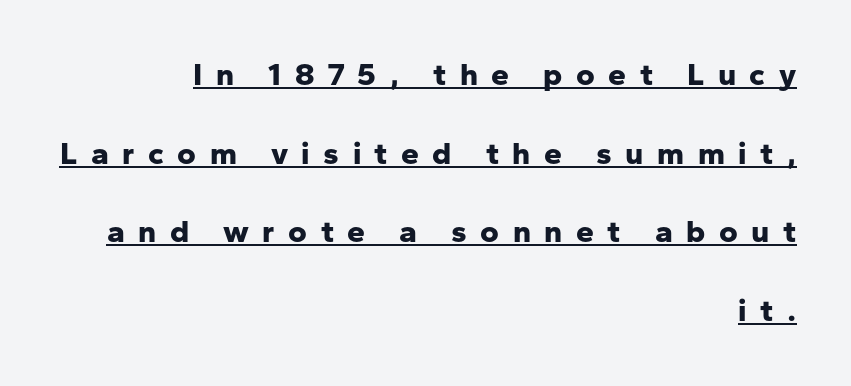
The image shows 32 px bold sans-serif type, upright; set right-aligned, loose line spacing (2.46x), unusually wide letter spacing (+0.42 em), underlined; low stroke contrast and a medium x-height.
